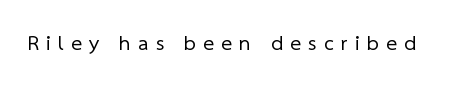
Someone cranked the tracking dial way up on this one. On a weight scale, this lands at 450 or below. Quick note: underline off.
